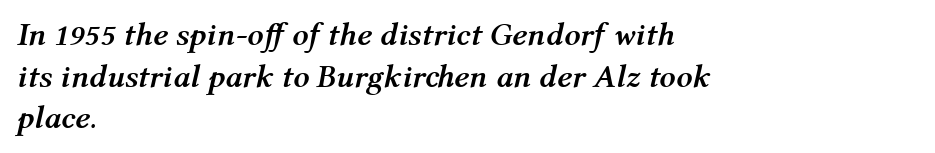
Q: Is the text bold? A: Yes.
Q: Is the text italic (slanted)? A: Yes, it leans right by about 12 degrees.
Q: Is the text underlined? A: No.
Q: How is the paragraph aligned? A: Left-aligned.
Q: Is the spacing between letters normal or unusually wide? A: Normal.
Q: Is the spacing between lines tight, normal or loose? A: Normal.
Q: Width (condensed, normal, or wide)? A: Normal.
Q: Stroke contrast? A: Medium.
Q: x-height? A: Medium.
Q: Monospaced? A: No.
